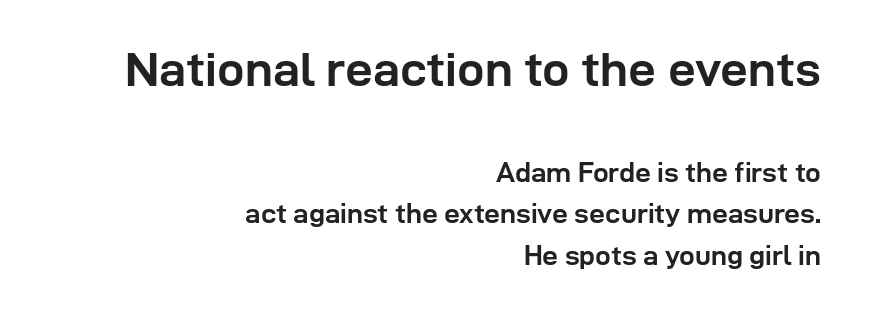
The image shows 49 px semibold sans-serif type, upright; set right-aligned, normal line spacing (1.48x), normal letter spacing, not underlined; the first (top) block is 1.75x larger; low stroke contrast and a medium x-height.
